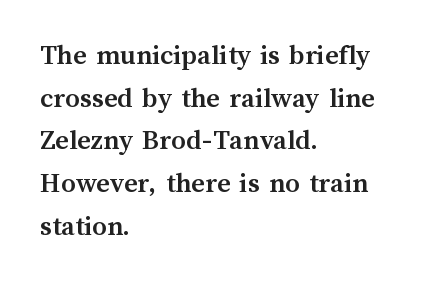
Q: Is the text bold? A: Yes.
Q: Is the text italic (slanted)? A: No, it is upright.
Q: Is the text underlined? A: No.
Q: How is the paragraph aligned? A: Left-aligned.
Q: Is the spacing between letters normal or unusually wide? A: Normal.
Q: Is the spacing between lines tight, normal or loose? A: Normal.
Q: Width (condensed, normal, or wide)? A: Normal.
Q: Stroke contrast? A: Medium.
Q: x-height? A: Medium.
Q: Monospaced? A: No.
